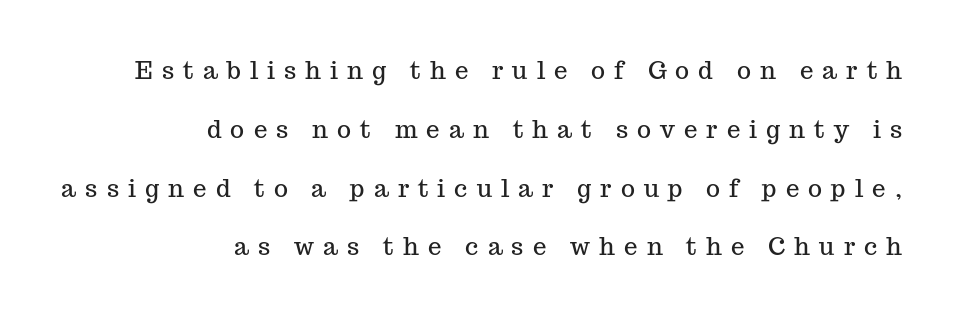
The image shows 24 px text type, upright; set right-aligned, loose line spacing (2.45x), unusually wide letter spacing (+0.38 em), not underlined.
